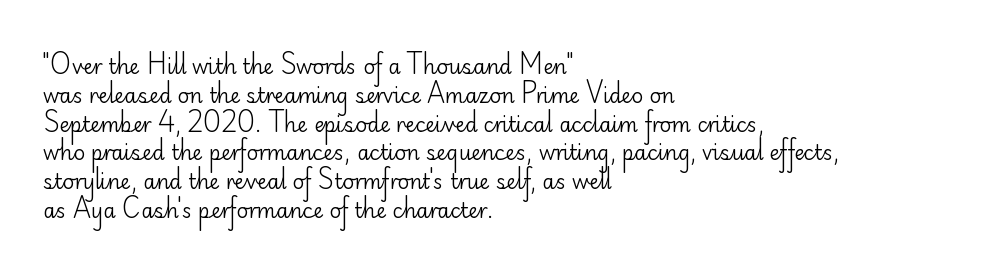
Vertical strokes here are truly vertical. The typesetting does not lean heavy: it is not bold. These lines keep a tight, regular rhythm from letter to letter. Anything drawn beneath the words? Only blank space. The designer left line spacing at the default. Caption: multi-line text, flush left, ragged right.
